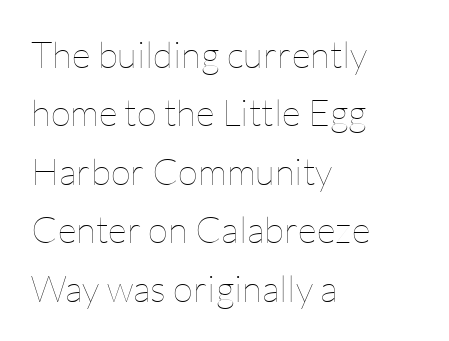
All the whitespace from short lines collects on the right. Observe the ordinary spacing: letters are neighbours, not strangers. Bare-footed words on every line. This block has exactly the height ordinary leading produces. Heft: none added — not bold.
